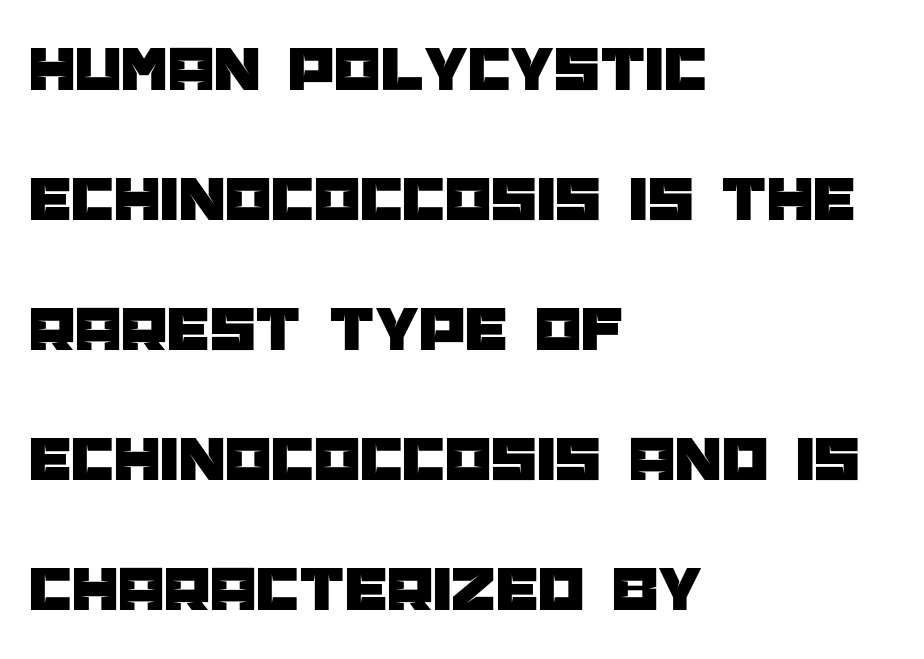
Q: Is the text italic (slanted)? A: No, it is upright.
Q: Is the typeface a serif or a sans-serif typeface? A: Sans-serif.
Q: Is the text underlined? A: No.
Q: How is the paragraph aligned? A: Left-aligned.
Q: Is the spacing between letters normal or unusually wide? A: Normal.
Q: Is the spacing between lines tight, normal or loose? A: Loose.
Q: Width (condensed, normal, or wide)? A: Normal.
Q: Stroke contrast? A: Low.
Q: x-height? A: Large.
Q: Monospaced? A: No.
